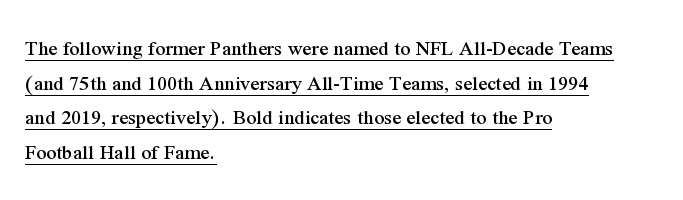
In designer terms, the underline attribute is active on this setting. The typesetter chose a ragged-right arrangement here. The passage shown stacks its lines at a standard gap. Between one letter and the next there's only the usual sliver of space. This sample uses an upright cut, with every glyph sitting square on the baseline.
